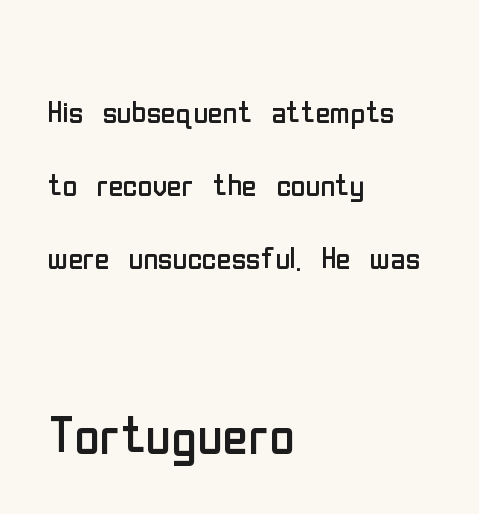
{"serif": "no", "italic": "no", "bold": "no", "weight": "regular", "width": "condensed", "stroke_contrast": "low", "x_height": "medium", "monospaced": "no", "underline": "no", "align": "left", "line_spacing_ratio": 1.83, "letter_spacing": "normal", "letter_spacing_em": 0.0, "larger_block": "second", "size_ratio": 1.75, "glyph_px": 70}
